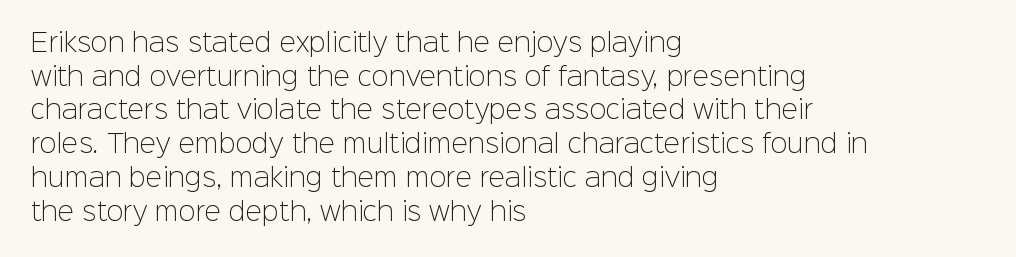
The image shows 25 px text type, upright; set left-aligned, normal line spacing (1.35x), normal letter spacing, not underlined.
